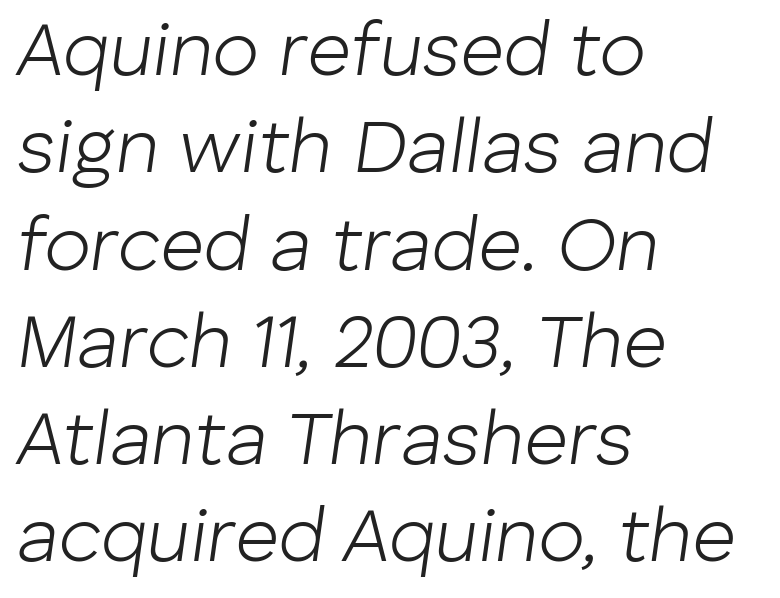
{"italic": "yes", "lean": "right", "slant_degrees": 8, "bold": "no", "weight": "light", "width": "normal", "stroke_contrast": "low", "x_height": "medium", "monospaced": "no", "underline": "no", "align": "left", "line_spacing": "normal", "line_spacing_ratio": 1.28, "letter_spacing": "normal", "letter_spacing_em": 0.0, "glyph_px": 76}
